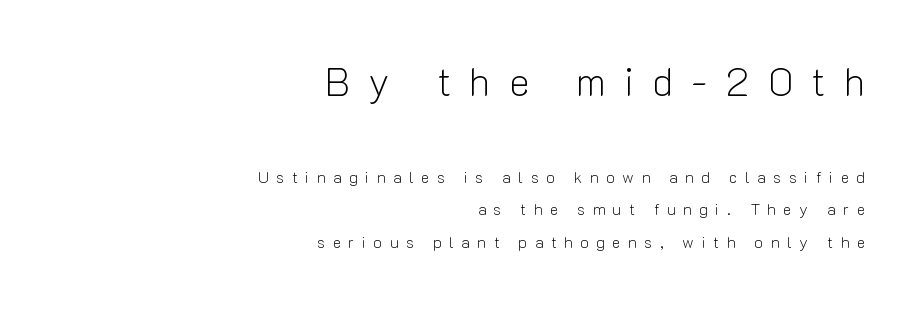
Q: Is the text bold? A: No.
Q: Is the text italic (slanted)? A: No, it is upright.
Q: Is the typeface a serif or a sans-serif typeface? A: Sans-serif.
Q: Is the text underlined? A: No.
Q: How is the paragraph aligned? A: Right-aligned.
Q: Is the spacing between letters normal or unusually wide? A: Unusually wide.
Q: Is the spacing between lines tight, normal or loose? A: Loose.
Q: Which block of text is set in a larger size, the first (top) or the second (bottom)? A: The first (top) one.
Q: Width (condensed, normal, or wide)? A: Normal.
Q: Stroke contrast? A: Low.
Q: x-height? A: Medium.
Q: Monospaced? A: No.
